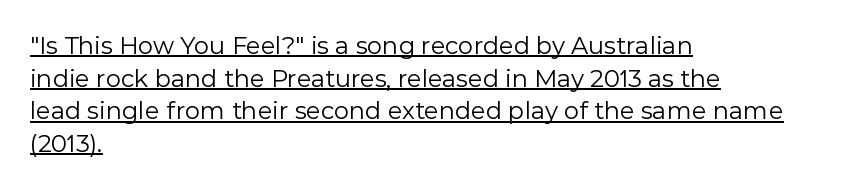
{"italic": "no", "bold": "no", "underline": "yes", "align": "left", "line_spacing": "normal", "line_spacing_ratio": 1.36, "letter_spacing": "normal", "letter_spacing_em": 0.0, "glyph_px": 24}
